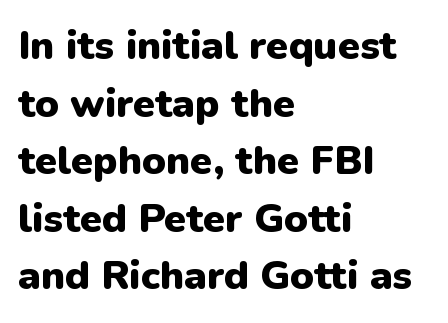
Do the characters align in a grid? No, the font is proportional. Left-aligned paragraph, ragged on the right. Tall strokes in this sample are plumb rather than angled. Any mark beneath the type? The region is blank. The designer left line spacing at the default. Check where the strokes stop: nothing finishes them off — pure sans.
